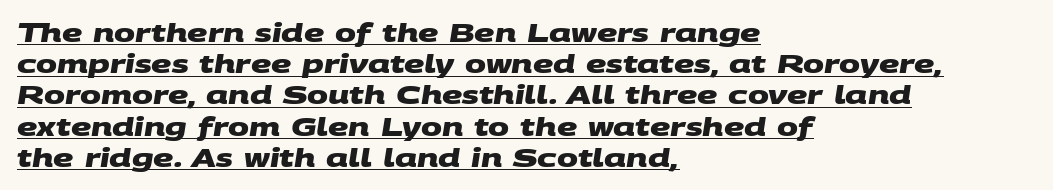
Q: Is the text bold? A: Yes.
Q: Is the text underlined? A: Yes.
Q: How is the paragraph aligned? A: Left-aligned.
Q: Is the spacing between letters normal or unusually wide? A: Normal.
Q: Is the spacing between lines tight, normal or loose? A: Normal.
